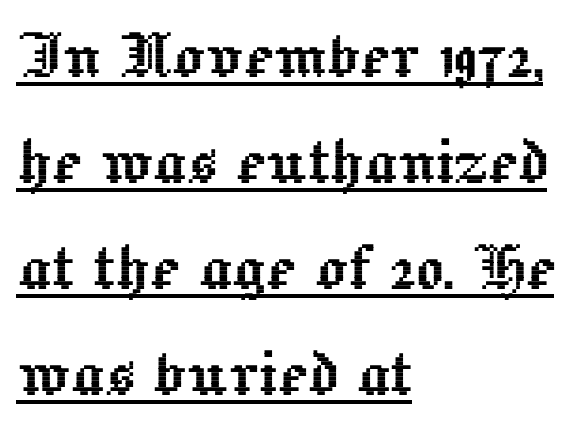
{"italic": "no", "width": "normal", "x_height": "medium", "monospaced": "no", "underline": "yes", "align": "left", "line_spacing": "normal", "line_spacing_ratio": 1.34, "letter_spacing": "normal", "letter_spacing_em": 0.0, "glyph_px": 79}
